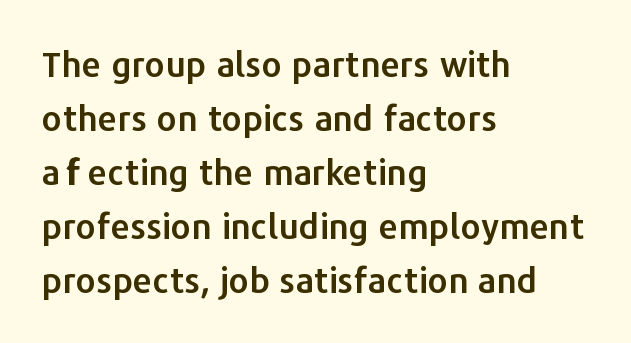
The image shows 35 px sans-serif type, upright; set left-aligned, normal line spacing (1.54x), normal letter spacing, not underlined; low stroke contrast and a medium x-height.
